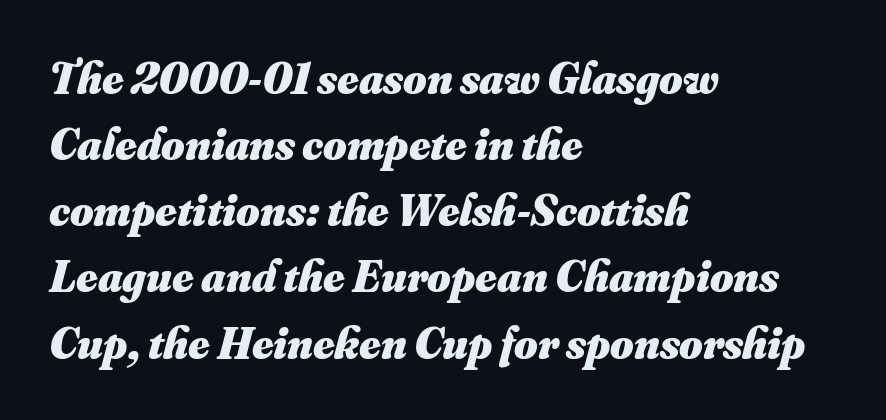
Q: Is the text bold? A: Yes.
Q: Is the text underlined? A: No.
Q: How is the paragraph aligned? A: Left-aligned.
Q: Is the spacing between letters normal or unusually wide? A: Normal.
Q: Is the spacing between lines tight, normal or loose? A: Normal.
Q: Width (condensed, normal, or wide)? A: Normal.
Q: Stroke contrast? A: Medium.
Q: x-height? A: Small.
Q: Monospaced? A: No.
